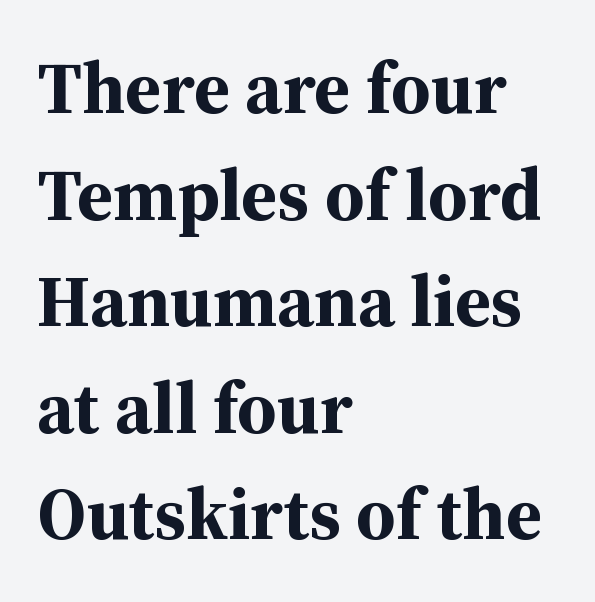
Regular leading. Every stem runs plumb, perpendicular to the baseline. Words float on clear page, feet unadorned. As a designer I'd log this as weight 700, bold. Regarding serifs, this sample has them. The letters sit at their default tracking, neither squeezed nor spread.
